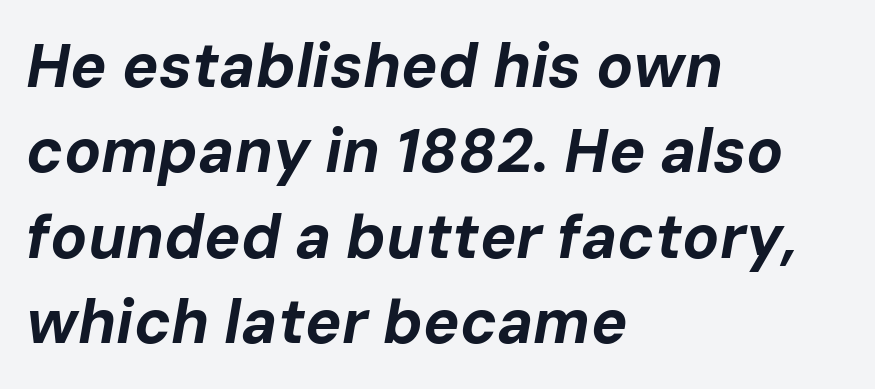
Q: Is the text bold? A: Yes.
Q: Is the text italic (slanted)? A: Yes, it leans right by about 10 degrees.
Q: Is the text underlined? A: No.
Q: How is the paragraph aligned? A: Left-aligned.
Q: Is the spacing between letters normal or unusually wide? A: Normal.
Q: Is the spacing between lines tight, normal or loose? A: Normal.
Q: Width (condensed, normal, or wide)? A: Normal.
Q: Stroke contrast? A: Low.
Q: x-height? A: Medium.
Q: Monospaced? A: No.
